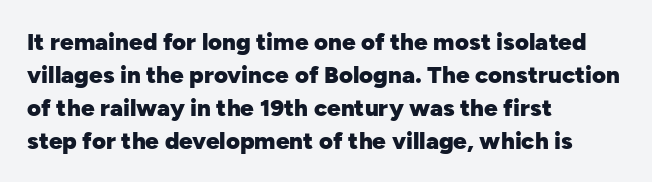
{"italic": "no", "bold": "yes", "underline": "no", "align": "left", "line_spacing": "normal", "line_spacing_ratio": 1.37, "letter_spacing": "normal", "letter_spacing_em": 0.0, "glyph_px": 24}
